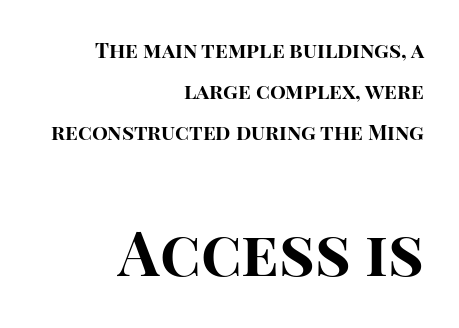
{"serif": "no", "italic": "no", "bold": "yes", "weight": "bold", "width": "normal", "stroke_contrast": "high", "x_height": "large", "monospaced": "no", "underline": "no", "align": "right", "line_spacing": "loose", "line_spacing_ratio": 1.96, "letter_spacing": "normal", "letter_spacing_em": 0.0, "larger_block": "second", "size_ratio": 2.95, "glyph_px": 62}
